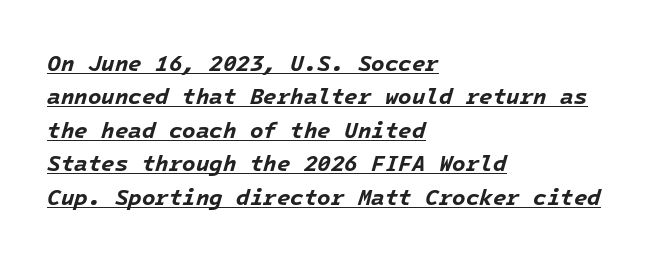
{"italic": "yes", "lean": "right", "slant_degrees": 16, "bold": "yes", "underline": "yes", "align": "left", "line_spacing": "normal", "line_spacing_ratio": 1.52, "letter_spacing": "normal", "letter_spacing_em": 0.0, "glyph_px": 22}
